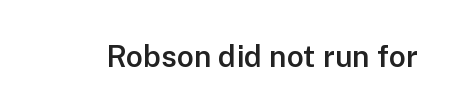
{"serif": "no", "italic": "no", "bold": "semi", "weight": "semibold", "width": "normal", "stroke_contrast": "low", "x_height": "medium", "monospaced": "no", "underline": "no", "letter_spacing": "normal", "letter_spacing_em": 0.0, "glyph_px": 30}
